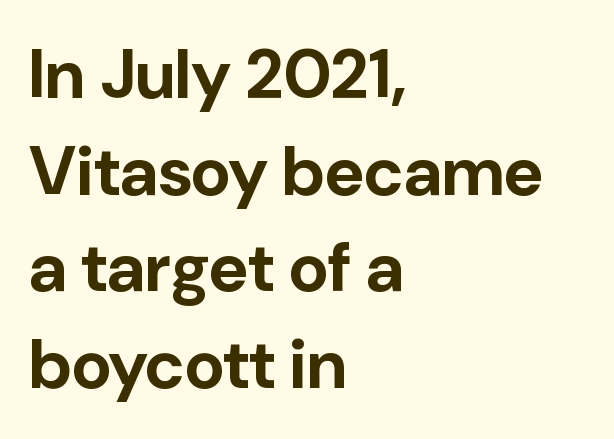
Students, this is bold: see how much ink each stroke carries. Each letter's strokes conclude bluntly, with no projecting serifs. The block of text has a typical density, with ordinary space between rows. Does the lettering tilt? It doesn't — this is upright. The zone under the glyphs is completely vacant.
